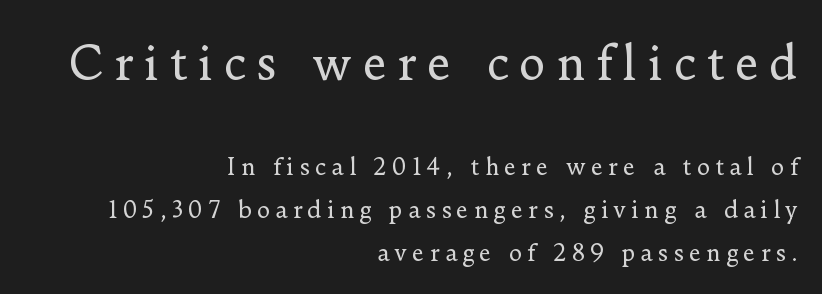
Q: Is the text bold? A: No.
Q: Is the text italic (slanted)? A: No, it is upright.
Q: Is the typeface a serif or a sans-serif typeface? A: Serif.
Q: Is the text underlined? A: No.
Q: How is the paragraph aligned? A: Right-aligned.
Q: Is the spacing between letters normal or unusually wide? A: Unusually wide.
Q: Which block of text is set in a larger size, the first (top) or the second (bottom)? A: The first (top) one.
Q: Width (condensed, normal, or wide)? A: Normal.
Q: Stroke contrast? A: Low.
Q: x-height? A: Small.
Q: Monospaced? A: No.
